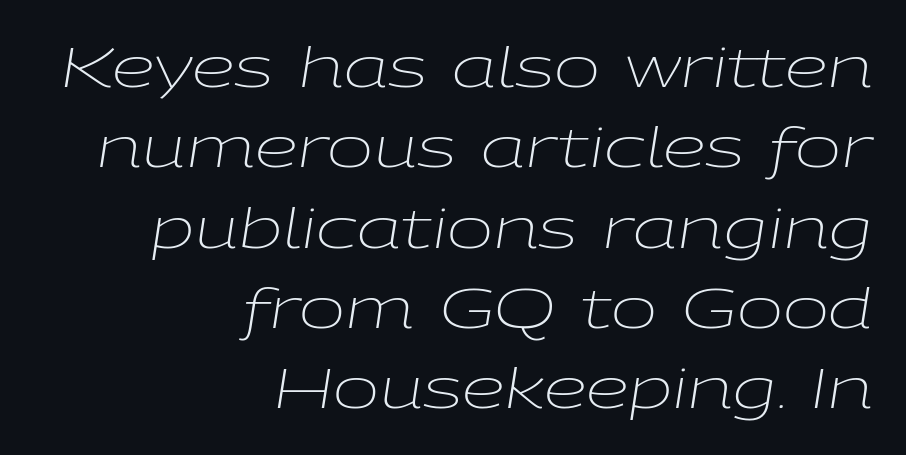
Q: Is the text bold? A: No.
Q: Is the text italic (slanted)? A: Yes, it leans right by about 9 degrees.
Q: Is the text underlined? A: No.
Q: How is the paragraph aligned? A: Right-aligned.
Q: Is the spacing between letters normal or unusually wide? A: Normal.
Q: Is the spacing between lines tight, normal or loose? A: Normal.
Q: Width (condensed, normal, or wide)? A: Wide.
Q: Stroke contrast? A: Low.
Q: x-height? A: Medium.
Q: Monospaced? A: No.
